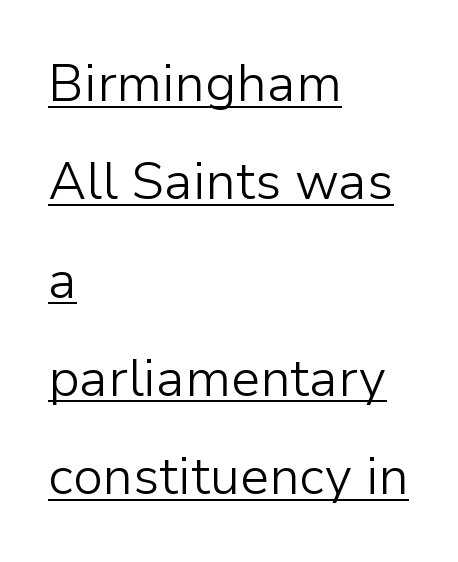
The image shows 52 px light sans-serif type, upright; set left-aligned, line spacing 1.89x, normal letter spacing, underlined; low stroke contrast and a medium x-height.
